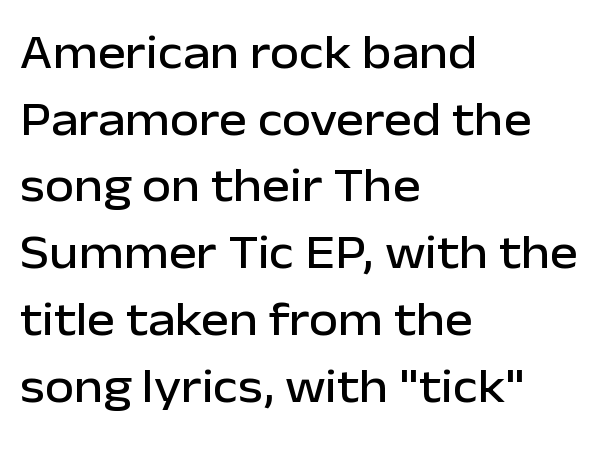
Q: Is the text italic (slanted)? A: No, it is upright.
Q: Is the typeface a serif or a sans-serif typeface? A: Sans-serif.
Q: Is the text underlined? A: No.
Q: How is the paragraph aligned? A: Left-aligned.
Q: Is the spacing between letters normal or unusually wide? A: Normal.
Q: Is the spacing between lines tight, normal or loose? A: Normal.
Q: Width (condensed, normal, or wide)? A: Normal.
Q: Stroke contrast? A: Low.
Q: x-height? A: Medium.
Q: Monospaced? A: No.
